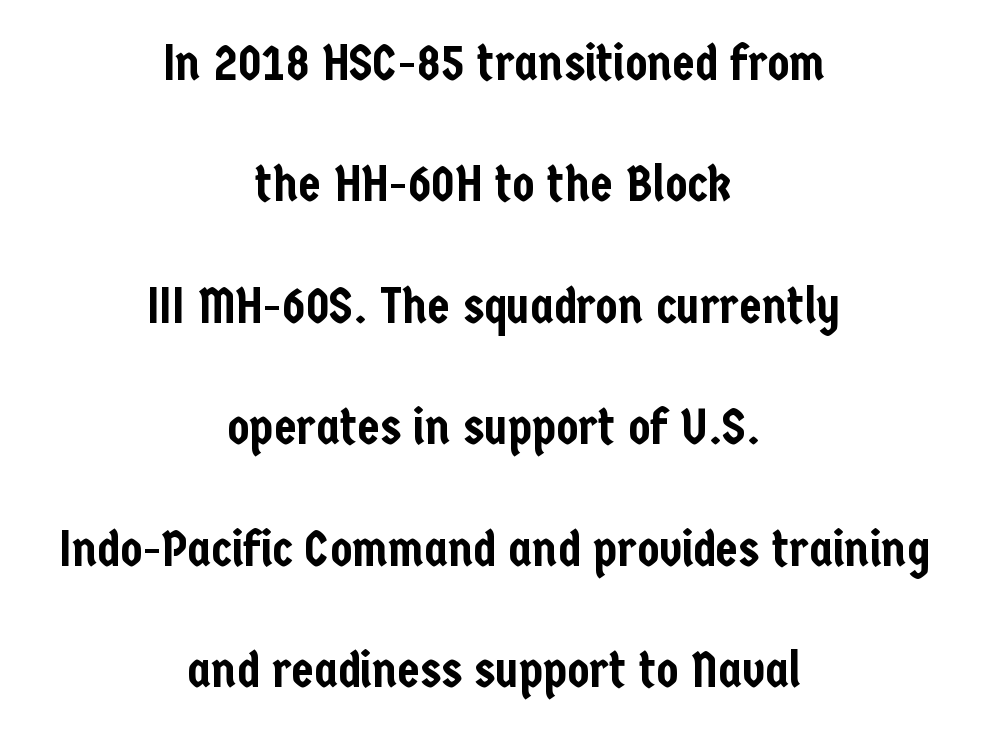
The image shows 51 px condensed sans-serif type, upright; set centered, loose line spacing (2.38x), normal letter spacing, not underlined; low stroke contrast and a medium x-height.
